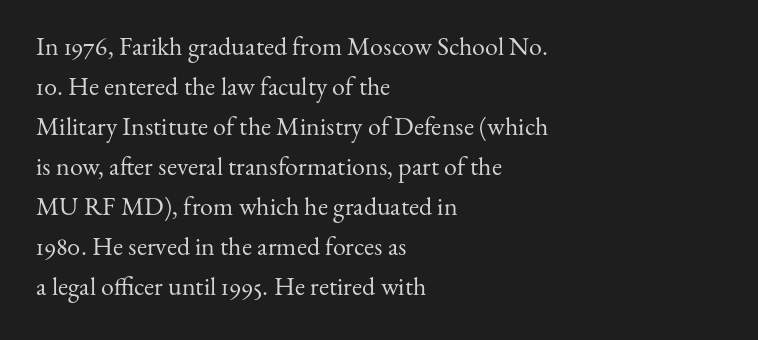
Descender tails drop into unmarked territory. Stroke mass is kept to a normal reading level or below. Default kerning and tracking; the words read as compact shapes. Teacher's note: observe the even left margin — that is flush-left alignment.
